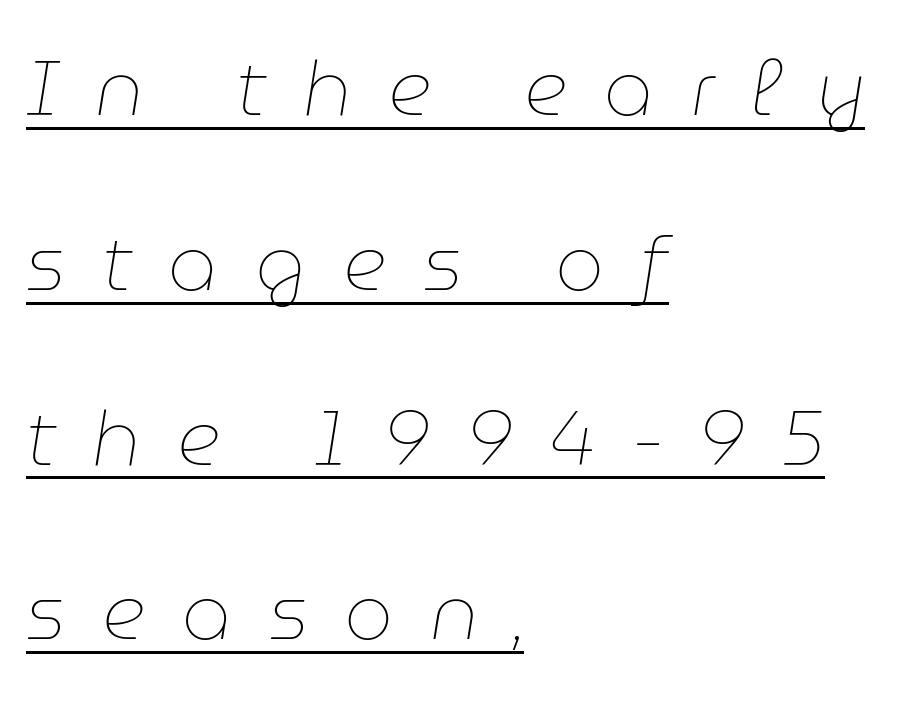
This sample carries an underscore along the baseline area. A great deal of white space separates one row of letters from the next. This sample uses expanded letter spacing, leaving extra air between glyphs. Designer's note — italics engaged.
